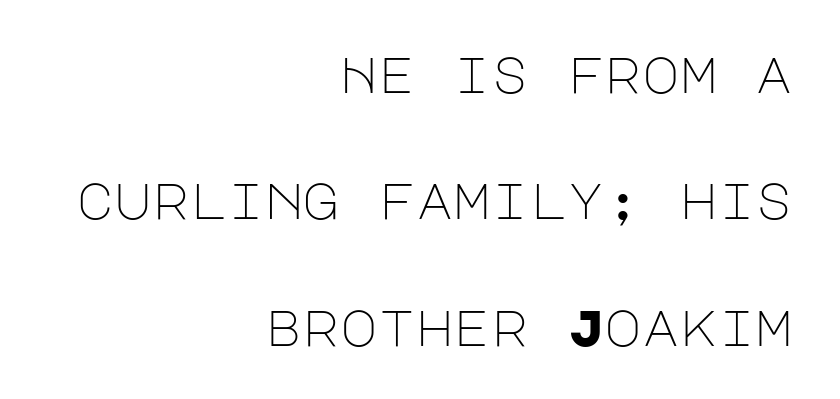
Q: Is the text bold? A: No.
Q: Is the text italic (slanted)? A: No, it is upright.
Q: Is the typeface a serif or a sans-serif typeface? A: Sans-serif.
Q: Is the text underlined? A: No.
Q: How is the paragraph aligned? A: Right-aligned.
Q: Is the spacing between letters normal or unusually wide? A: Normal.
Q: Is the spacing between lines tight, normal or loose? A: Loose.
Q: Width (condensed, normal, or wide)? A: Normal.
Q: Stroke contrast? A: Low.
Q: x-height? A: Large.
